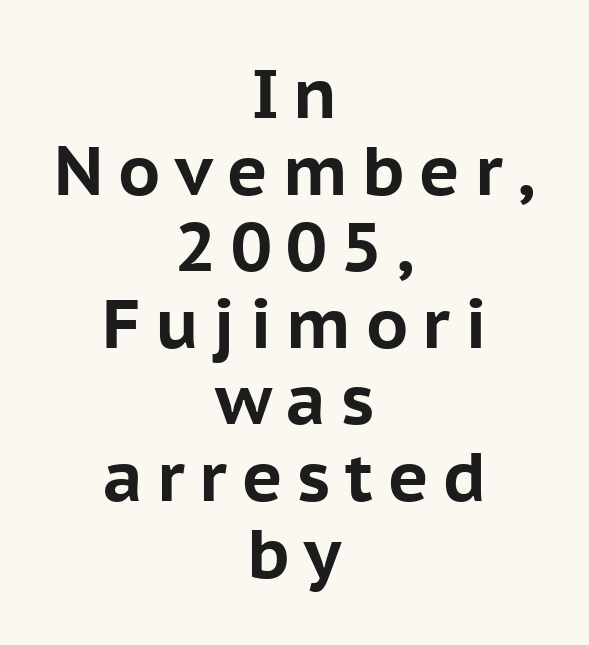
The image shows 69 px bold sans-serif type, upright; set centered, tight line spacing (1.11x), unusually wide letter spacing (+0.21 em), not underlined; low stroke contrast and a medium x-height.
